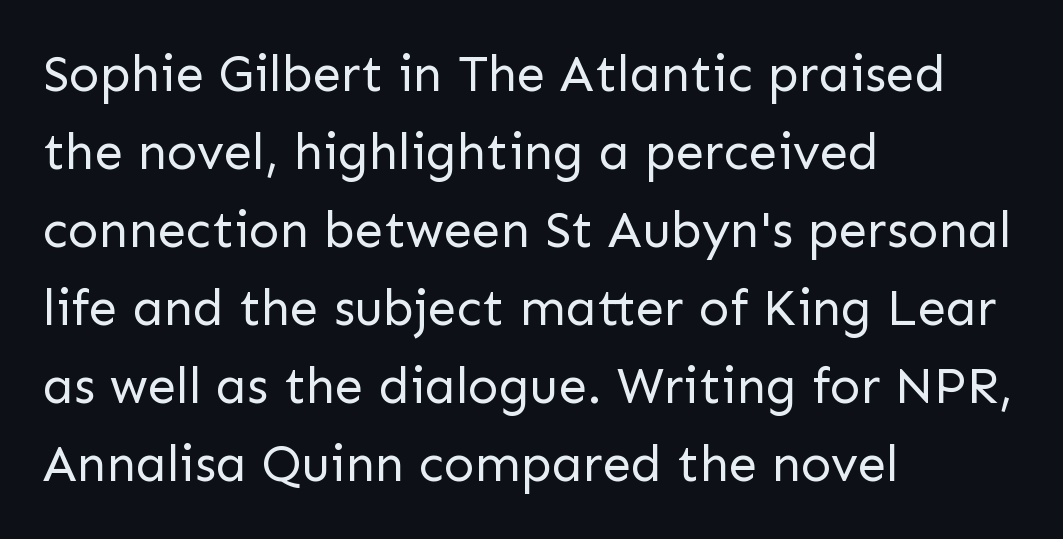
The image shows 51 px regular-weight sans-serif type, upright; set left-aligned, normal line spacing (1.53x), normal letter spacing, not underlined; low stroke contrast and a medium x-height.
